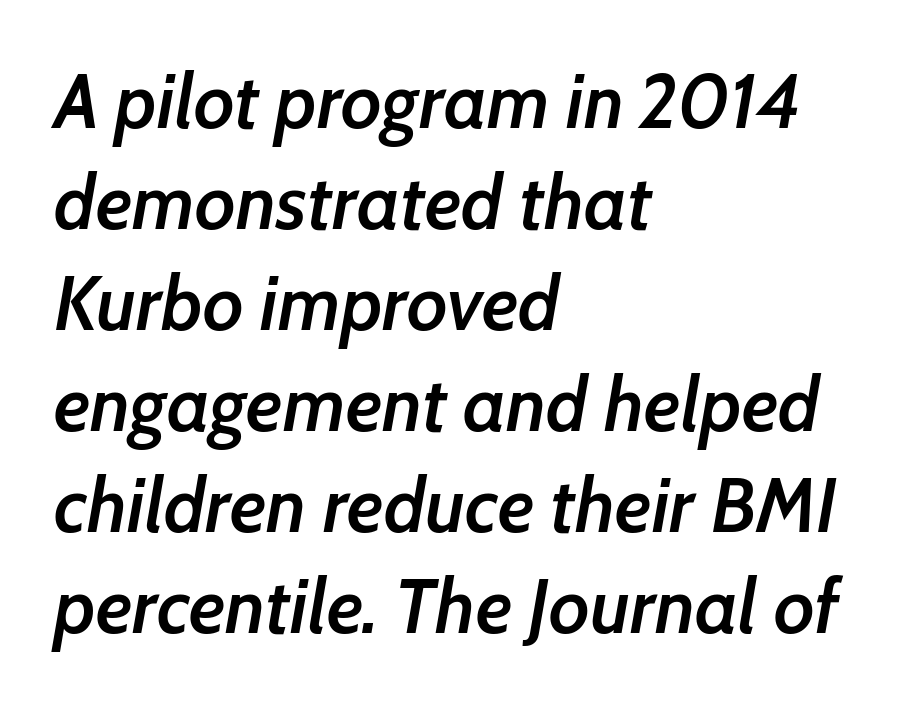
No word sits above an underline. The rendering uses a semibold face; strokes are thickened but not to full bold. The passage shown stacks its lines at a standard gap. Looks like regular typesetting: each glyph gets only the width it needs. Rendered with sloped, italic letterforms.
